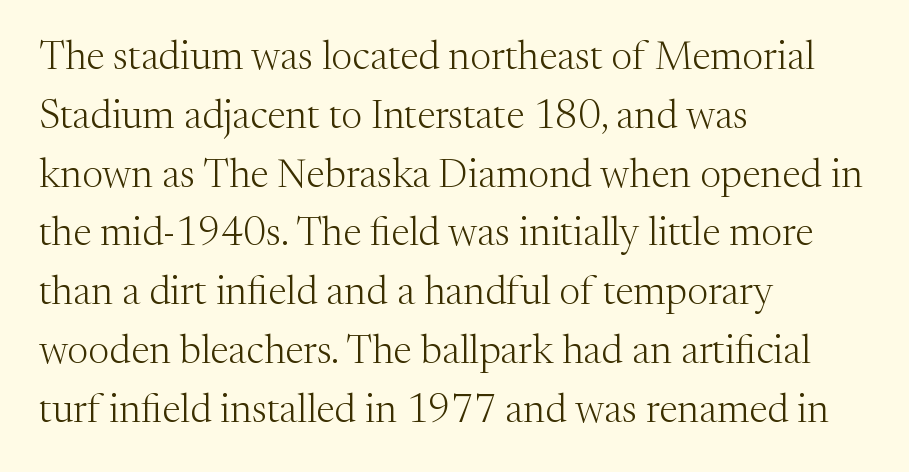
The image shows 40 px light serif type, upright; set left-aligned, normal line spacing (1.47x), normal letter spacing, not underlined; medium stroke contrast and a medium x-height.
